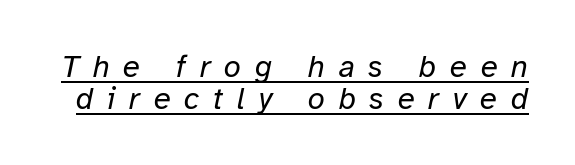
The letters advance in unequal steps, a hallmark of proportional type. Baseline-to-baseline distance is barely more than the letter height. Is the letter spacing exaggerated? Yes — the characters are pushed far apart. The string is rendered with underlining switched on. A light-to-regular cut is what we see here. The face used here has a pronounced slope to its letters.
